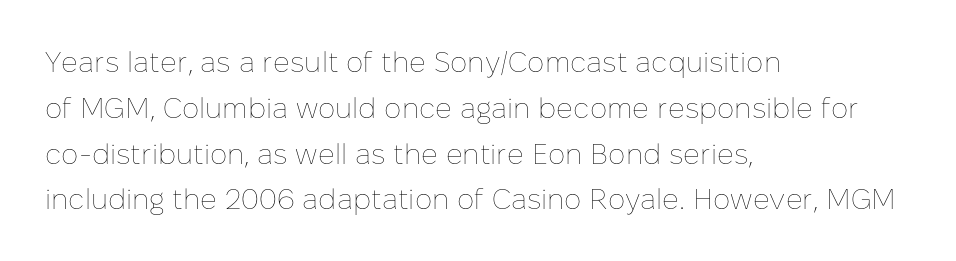
The specimen reads as upright at a glance. Each line starts at the same left margin while the right side varies. This rendering leaves character spacing at its baseline value. Horizontal bands of white between lines are of average thickness. The typeface has the unassuming heft of standard copy or less. Type without underlining.
